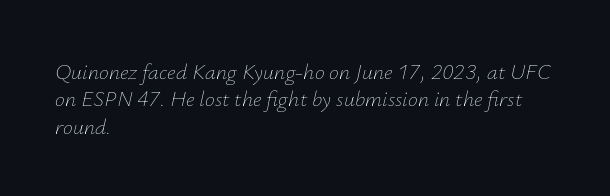
The glyphs are unaccompanied by any horizontal stroke below them. Tracking value appears to be zero — textbook default spacing. One-word summary of the alignment: left. The strokes are not fattened; the text isn't bold.
